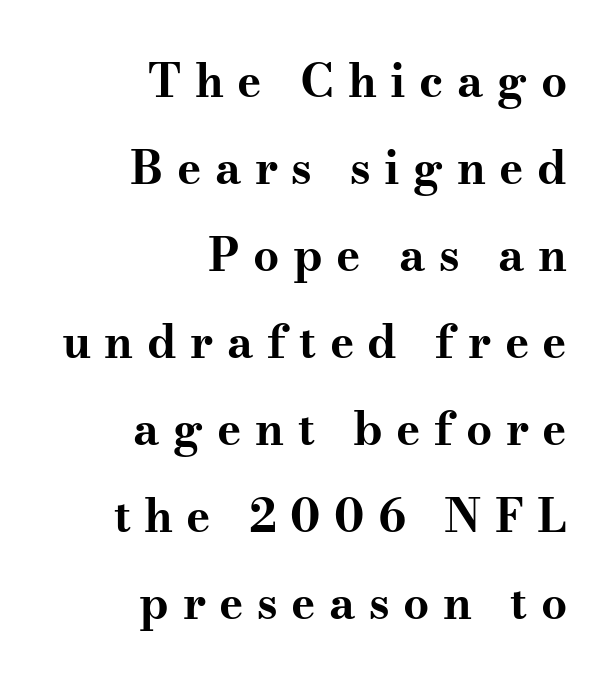
Its strokes are broad and dark, the hallmark of bold type. Quick note: underline off. Note the varied advance widths — an 'i' is clearly narrower than an 'm'. Yep, those are serifs on the letters. This is the regular roman posture of the typeface. This sample uses expanded letter spacing, leaving extra air between glyphs.
